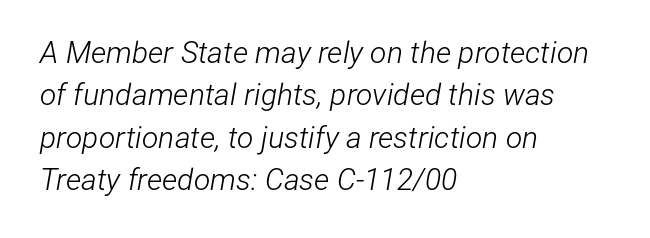
The image shows 30 px light, condensed type, italic (leaning right); set left-aligned, normal line spacing (1.41x), normal letter spacing, not underlined; low stroke contrast and a medium x-height.
